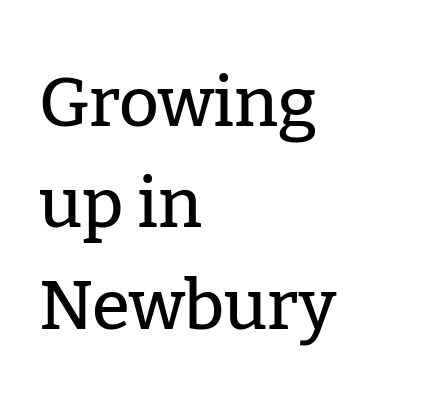
Type style note: has serifs. How would I describe the line gaps? Plain and ordinary. Do the characters align in a grid? No, the font is proportional. Each word holds together tightly as a unit, with standard inter-letter gaps. Any mark beneath the type? The region is blank. A student would call this left alignment; a typographer would say flush left, rag right.
